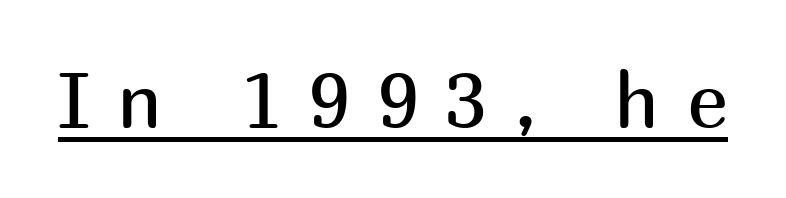
Q: Is the text bold? A: No.
Q: Is the text italic (slanted)? A: No, it is upright.
Q: Is the typeface a serif or a sans-serif typeface? A: Sans-serif.
Q: Is the text underlined? A: Yes.
Q: Is the spacing between letters normal or unusually wide? A: Unusually wide.
Q: Width (condensed, normal, or wide)? A: Normal.
Q: Stroke contrast? A: Medium.
Q: x-height? A: Medium.
Q: Monospaced? A: No.
